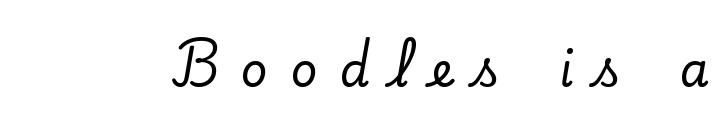
Is this a fixed-width face? No — the glyphs have proportional, varying widths. Type without underlining. The rendering inserts visible extra space after every character.
